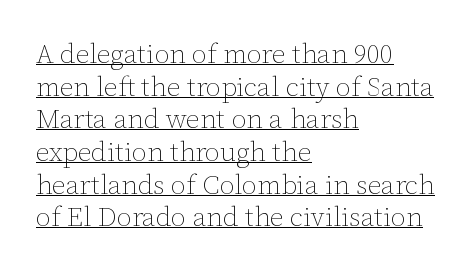
The image shows 27 px text type, upright; set left-aligned, line spacing 1.21x, normal letter spacing, underlined.
